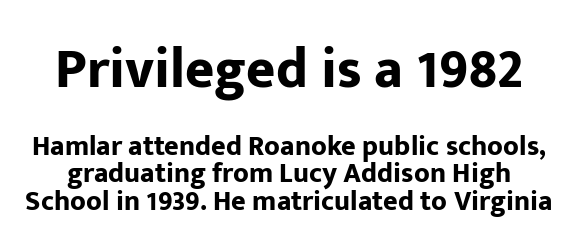
{"serif": "no", "italic": "no", "bold": "yes", "weight": "bold", "width": "normal", "stroke_contrast": "low", "x_height": "medium", "monospaced": "no", "underline": "no", "line_spacing": "tight", "line_spacing_ratio": 0.98, "letter_spacing": "normal", "letter_spacing_em": 0.0, "larger_block": "first", "size_ratio": 2.0, "glyph_px": 56}
